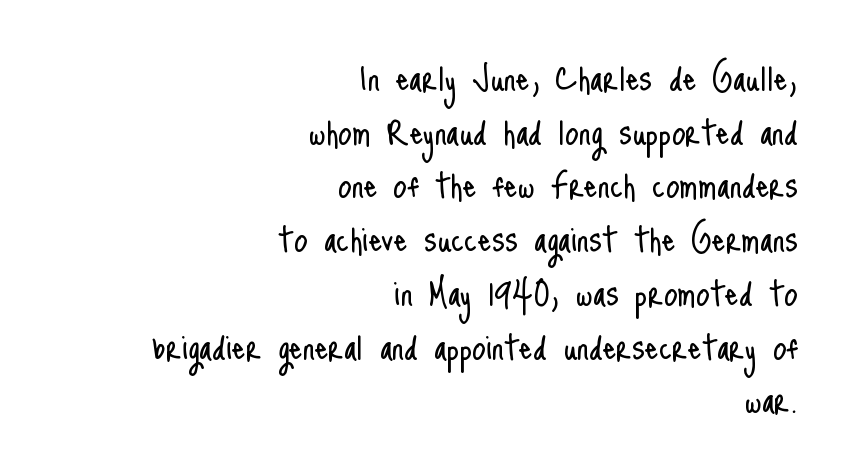
{"serif": "no", "italic": "no", "bold": "no", "weight": "light", "width": "condensed", "stroke_contrast": "low", "x_height": "small", "monospaced": "no", "underline": "no", "align": "right", "line_spacing": "normal", "line_spacing_ratio": 1.25, "letter_spacing": "normal", "letter_spacing_em": 0.0, "glyph_px": 43}
